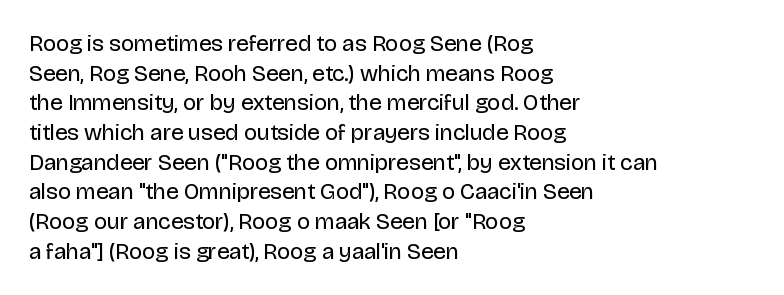
{"italic": "no", "bold": "no", "underline": "no", "align": "left", "line_spacing": "normal", "line_spacing_ratio": 1.29, "letter_spacing": "normal", "letter_spacing_em": 0.0, "glyph_px": 23}
